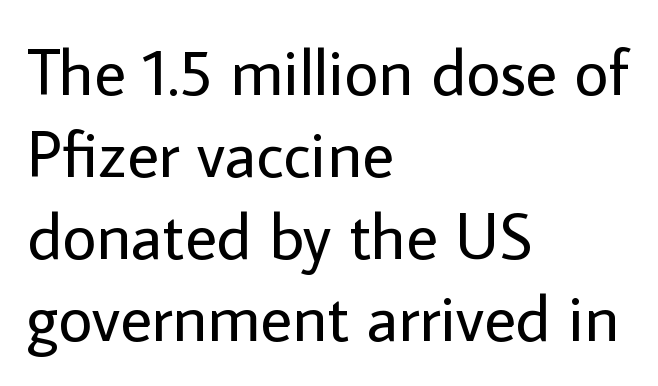
{"serif": "no", "italic": "no", "bold": "no", "weight": "regular", "width": "normal", "stroke_contrast": "low", "x_height": "medium", "monospaced": "no", "underline": "no", "align": "left", "line_spacing_ratio": 1.24, "letter_spacing": "normal", "letter_spacing_em": 0.0, "glyph_px": 66}
